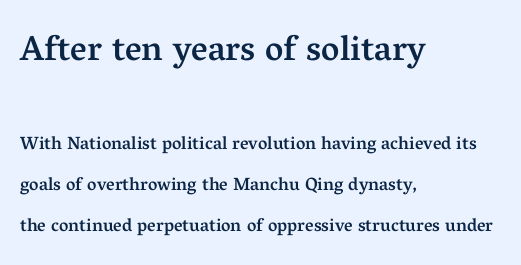
The glyphs have the mass of a demibold cut, below bold. Here the first block reads like a headline and the second like body copy. No word sits above an underline. The rendering uses natural spacing where letterforms have individual widths. Line spacing here is loose.
